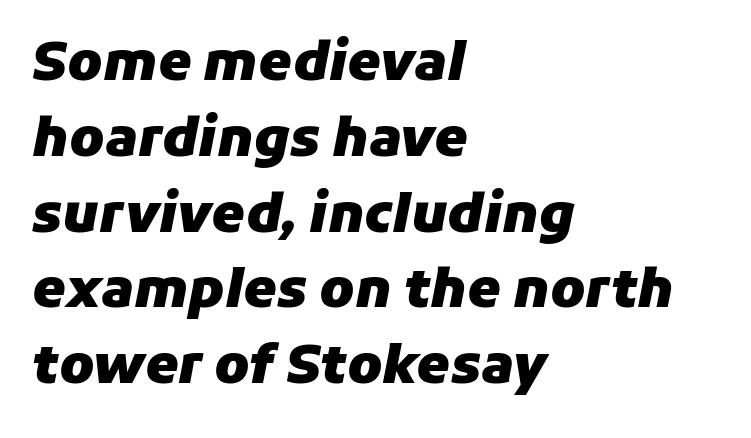
The gaps between neighbouring characters are ordinary and unremarkable. Rendered with sloped, italic letterforms. The paragraph shown leans on its left margin. Heft: maximum for text — a bold. Compared with typical paragraphs, the rows here are spaced about the same.
